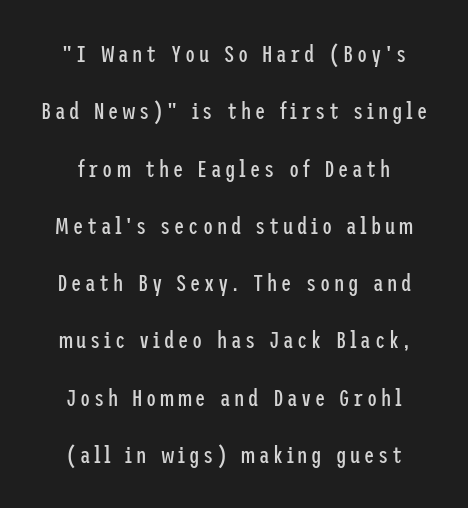
The image shows 23 px text type, upright; set loose line spacing (2.49x), not underlined.
